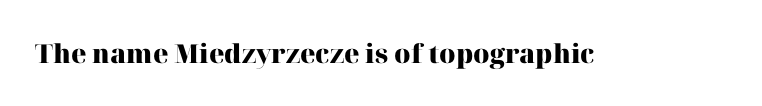
Only glyphs here, with clear space below each row. Rendered with straight, roman letterforms. The glyphs have the mass of a bold cut. Observe the ordinary spacing: letters are neighbours, not strangers.
